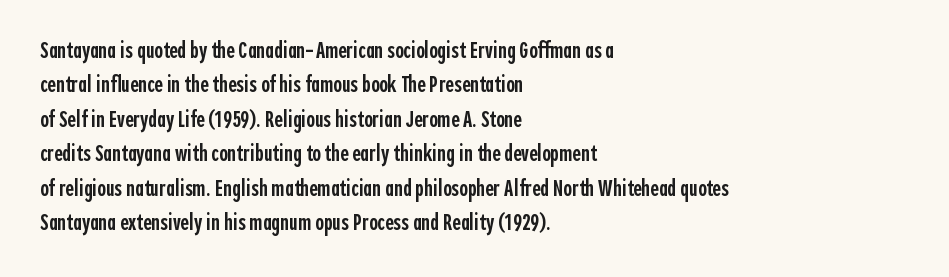
Q: Is the text bold? A: Semi-bold.
Q: Is the text italic (slanted)? A: No, it is upright.
Q: Is the text underlined? A: No.
Q: How is the paragraph aligned? A: Left-aligned.
Q: Is the spacing between letters normal or unusually wide? A: Normal.
Q: Is the spacing between lines tight, normal or loose? A: Normal.
